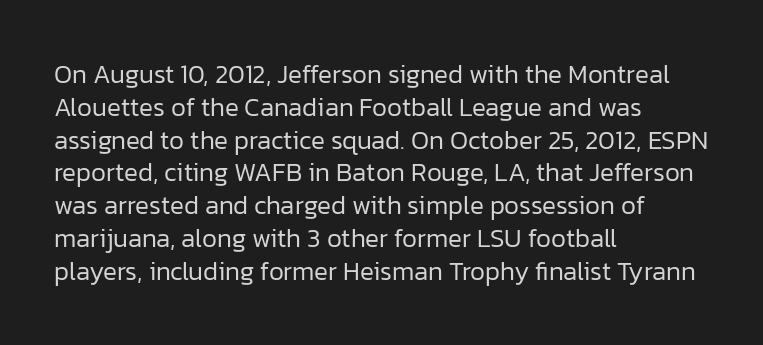
{"italic": "no", "bold": "no", "underline": "no", "align": "left", "line_spacing": "normal", "line_spacing_ratio": 1.26, "letter_spacing": "normal", "letter_spacing_em": 0.0, "glyph_px": 26}
